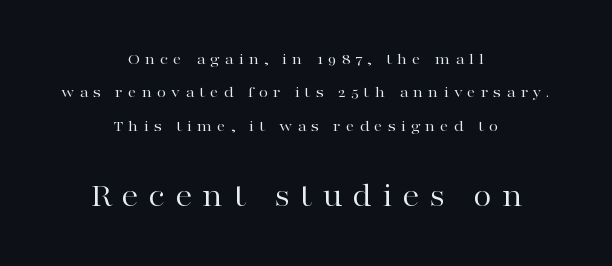
{"serif": "yes", "italic": "no", "bold": "no", "weight": "regular", "width": "wide", "stroke_contrast": "high", "x_height": "medium", "monospaced": "no", "underline": "no", "align": "center", "line_spacing": "loose", "line_spacing_ratio": 1.96, "letter_spacing": "wide", "letter_spacing_em": 0.29, "larger_block": "second", "size_ratio": 2.0, "glyph_px": 34}
